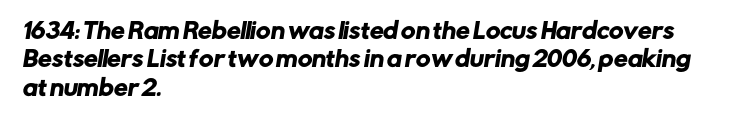
Successive baselines arrive at the customary interval. Spacing between characters is what you'd get straight out of the box. Teacher's note: observe the even left margin — that is flush-left alignment. Has an underline been added? It has not.
